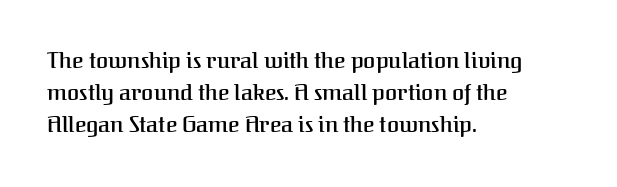
{"italic": "no", "bold": "semi", "underline": "no", "align": "left", "line_spacing": "normal", "line_spacing_ratio": 1.46, "letter_spacing": "normal", "letter_spacing_em": 0.0, "glyph_px": 22}
